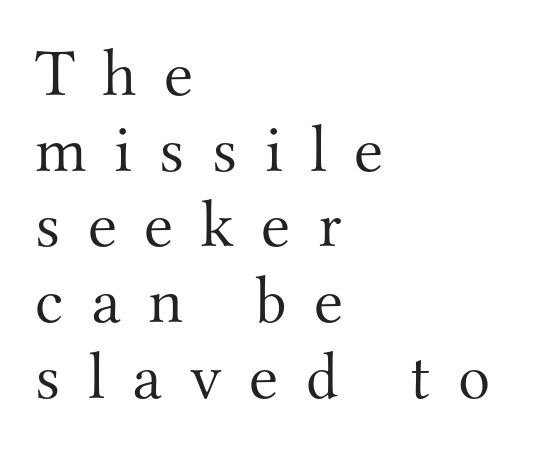
Typeset ragged right — the left edge is the straight one. Has an underline been added? It has not. The gaps between neighbouring characters are conspicuously large. Stroke mass is kept to a normal reading level or below.
